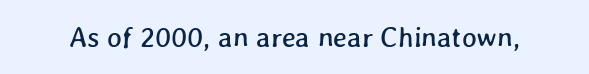
Proportional: the letters do not fall into vertical columns. Clear beneath every line of the passage. In terms of letterspacing, this is plain default setting.
